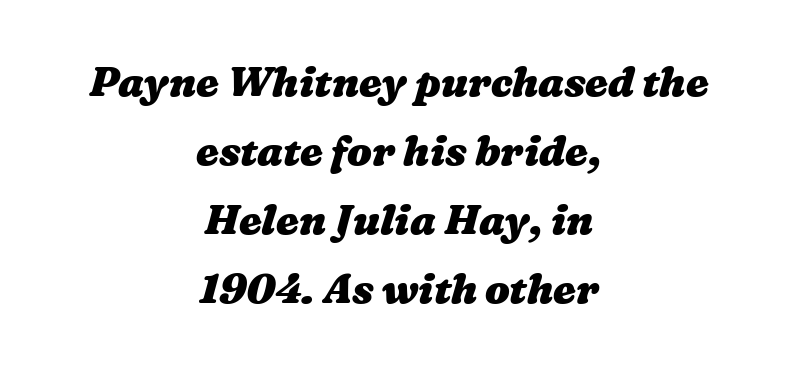
{"bold": "yes", "weight": "heavy", "width": "wide", "stroke_contrast": "medium", "x_height": "medium", "monospaced": "no", "underline": "no", "align": "center", "line_spacing": "normal", "line_spacing_ratio": 1.68, "letter_spacing": "normal", "letter_spacing_em": 0.0, "glyph_px": 41}
